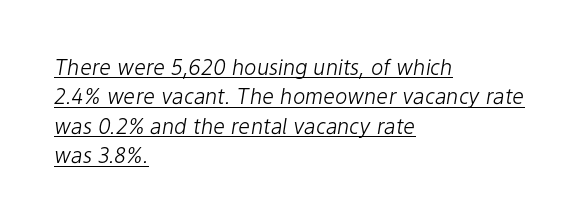
{"italic": "yes", "lean": "right", "slant_degrees": 9, "bold": "no", "underline": "yes", "align": "left", "line_spacing": "normal", "line_spacing_ratio": 1.4, "letter_spacing": "normal", "letter_spacing_em": 0.0, "glyph_px": 21}
